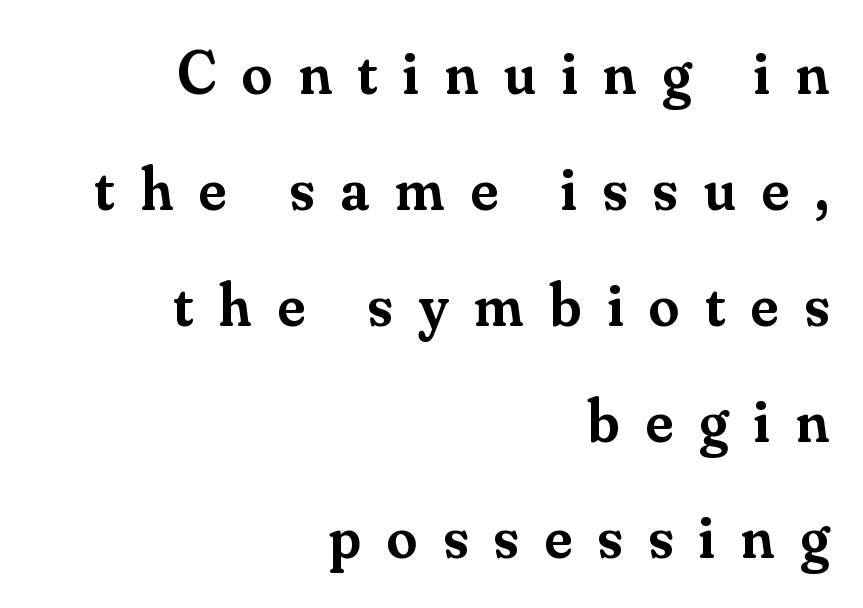
The image shows 61 px semibold serif type, upright; set right-aligned, loose line spacing (1.9x), unusually wide letter spacing (+0.43 em), not underlined; medium stroke contrast and a small x-height.
